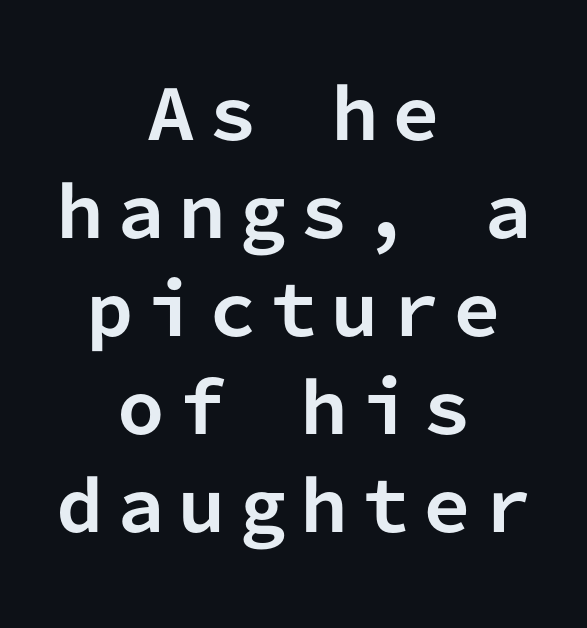
Q: Is the text bold? A: Yes.
Q: Is the text italic (slanted)? A: No, it is upright.
Q: Is the typeface a serif or a sans-serif typeface? A: Sans-serif.
Q: Is the text underlined? A: No.
Q: How is the paragraph aligned? A: Centered.
Q: Is the spacing between letters normal or unusually wide? A: Unusually wide.
Q: Is the spacing between lines tight, normal or loose? A: Normal.
Q: Width (condensed, normal, or wide)? A: Normal.
Q: Stroke contrast? A: Low.
Q: x-height? A: Medium.
Q: Monospaced? A: Yes.
